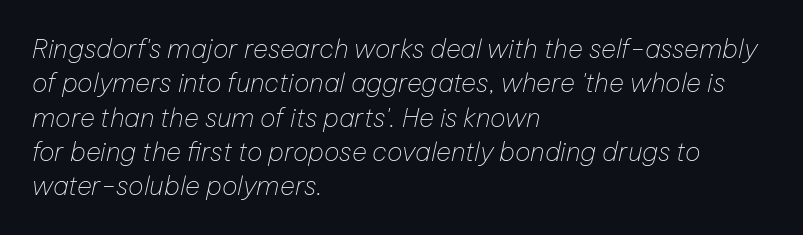
Ink coverage per letter is moderate at most. The whole block is typeset with a tilt. You could call the tracking neutral — neither tight nor loose. The glyphs are unaccompanied by any horizontal stroke below them.
